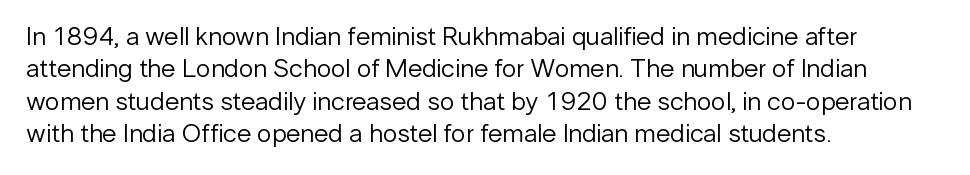
Line spacing here is normal. Nobody touched the tracking dial on this one. Quick note: underline off. Designer's note — italics off, roman on. The lines are quadded left.
